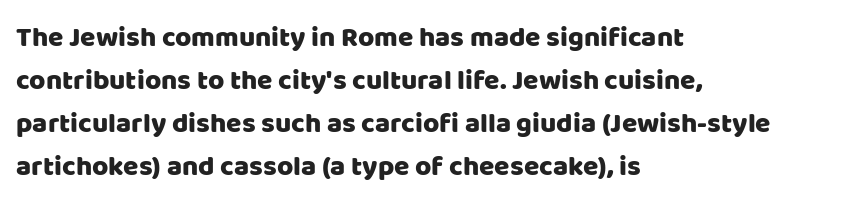
The image shows 28 px sans-serif type, upright; set left-aligned, normal line spacing (1.54x), normal letter spacing, not underlined; low stroke contrast and a large x-height.
